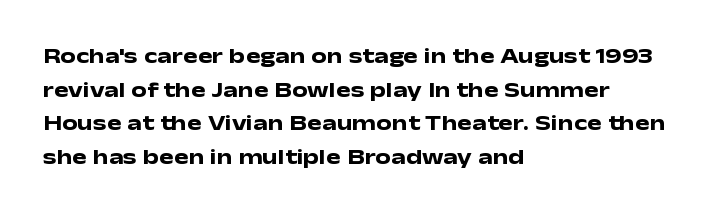
Q: Is the text bold? A: Yes.
Q: Is the text italic (slanted)? A: No, it is upright.
Q: Is the text underlined? A: No.
Q: How is the paragraph aligned? A: Left-aligned.
Q: Is the spacing between letters normal or unusually wide? A: Normal.
Q: Is the spacing between lines tight, normal or loose? A: Normal.
